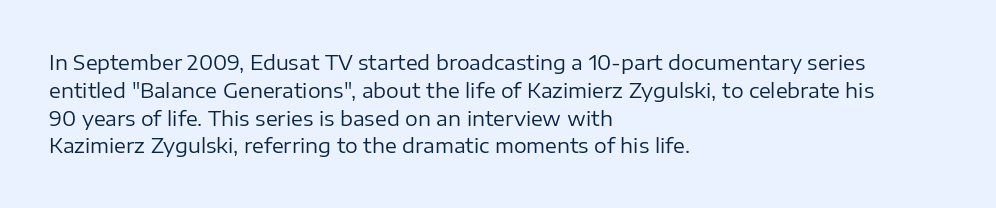
{"italic": "no", "bold": "no", "underline": "no", "align": "left", "line_spacing": "normal", "line_spacing_ratio": 1.39, "letter_spacing": "normal", "letter_spacing_em": 0.0, "glyph_px": 20}
